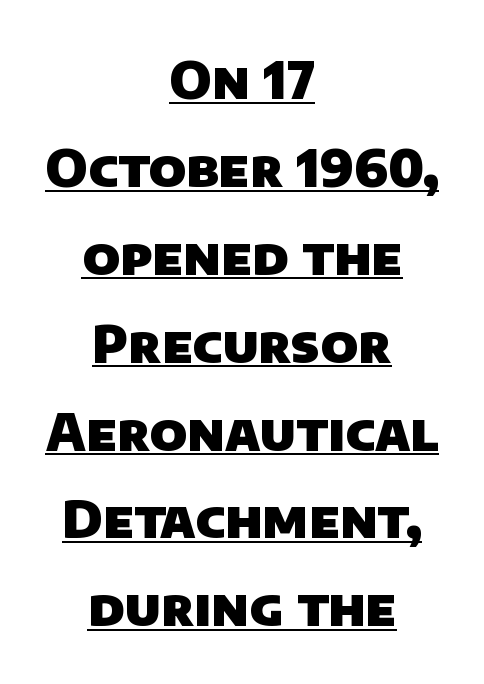
Q: Is the text bold? A: Yes.
Q: Is the typeface a serif or a sans-serif typeface? A: Sans-serif.
Q: Is the text underlined? A: Yes.
Q: How is the paragraph aligned? A: Centered.
Q: Is the spacing between letters normal or unusually wide? A: Normal.
Q: Is the spacing between lines tight, normal or loose? A: Normal.
Q: Width (condensed, normal, or wide)? A: Normal.
Q: Stroke contrast? A: Low.
Q: x-height? A: Large.
Q: Monospaced? A: No.
